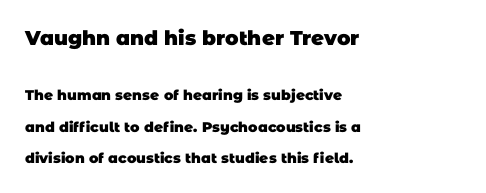
{"bold": "yes", "underline": "no", "align": "left", "line_spacing": "loose", "line_spacing_ratio": 2.26, "letter_spacing": "normal", "letter_spacing_em": 0.0, "larger_block": "first", "size_ratio": 1.43, "glyph_px": 20}
